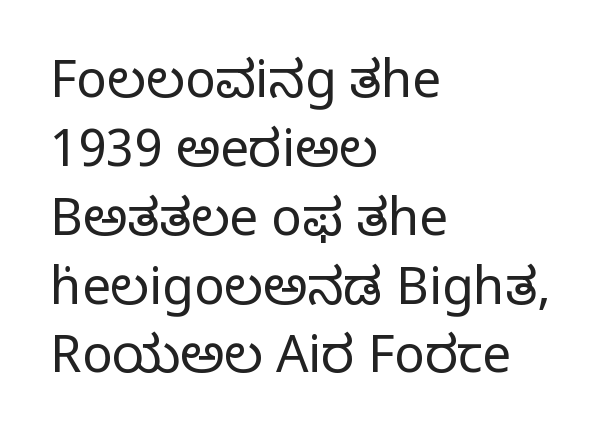
Nope, not italic — everything's standing straight. The line-height multiplier appears to be the usual default. Spacing verdict: proportional, widths tailored to each character. Nobody drew a line under any word here. Inter-character spacing is left at the font's built-in metrics.
